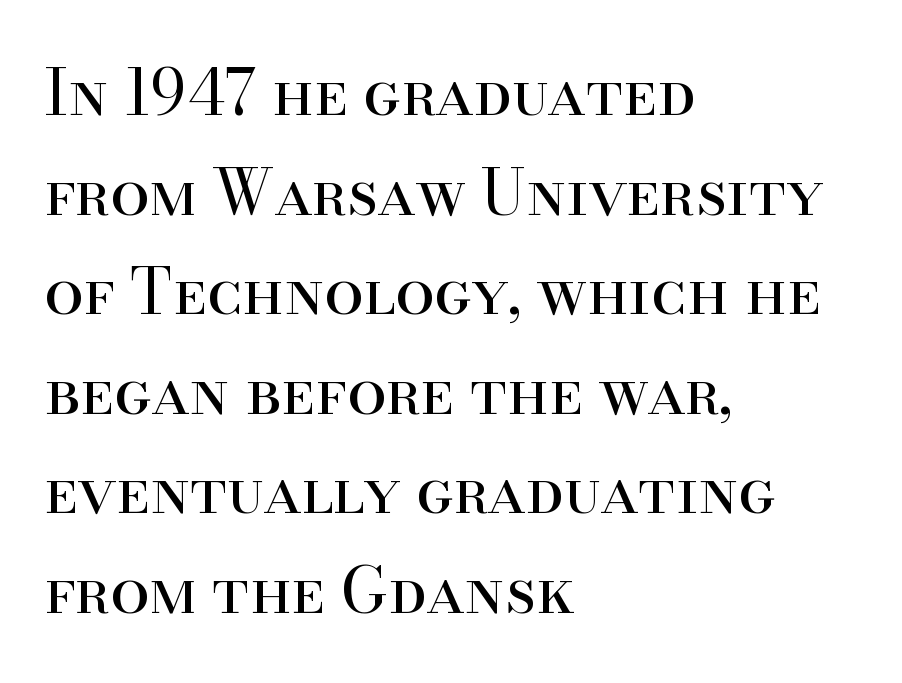
Q: Is the text bold? A: No.
Q: Is the text italic (slanted)? A: No, it is upright.
Q: Is the typeface a serif or a sans-serif typeface? A: Serif.
Q: Is the text underlined? A: No.
Q: How is the paragraph aligned? A: Left-aligned.
Q: Is the spacing between letters normal or unusually wide? A: Normal.
Q: Is the spacing between lines tight, normal or loose? A: Normal.
Q: Width (condensed, normal, or wide)? A: Normal.
Q: Stroke contrast? A: High.
Q: x-height? A: Small.
Q: Monospaced? A: No.
